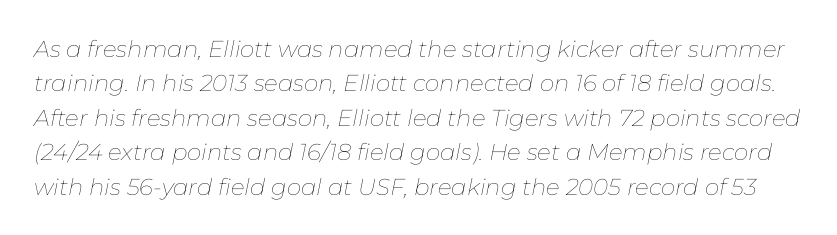
These lines keep a tight, regular rhythm from letter to letter. Descenders are the only things crossing below the line. This block has exactly the height ordinary leading produces. Emphasis-style slanted type is in use.
